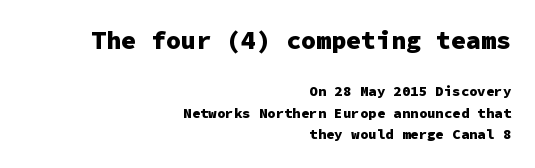
Q: Is the text bold? A: Yes.
Q: Is the text italic (slanted)? A: No, it is upright.
Q: Is the text underlined? A: No.
Q: How is the paragraph aligned? A: Right-aligned.
Q: Is the spacing between letters normal or unusually wide? A: Normal.
Q: Is the spacing between lines tight, normal or loose? A: Normal.
Q: Which block of text is set in a larger size, the first (top) or the second (bottom)? A: The first (top) one.
